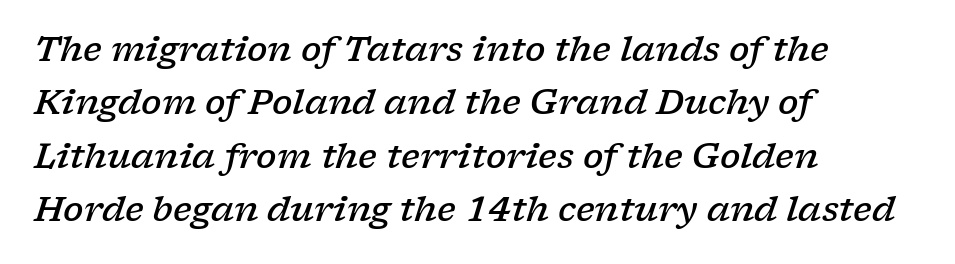
Regarding leading, the lines here are spaced in the standard way. Which margin do the lines hug? The left one — the right edge is uneven. Students, this is semibold: more ink than regular, less than bold. Anything drawn beneath the words? Only blank space. Each letter's strokes conclude with small projecting serifs. Default kerning and tracking; the words read as compact shapes.
